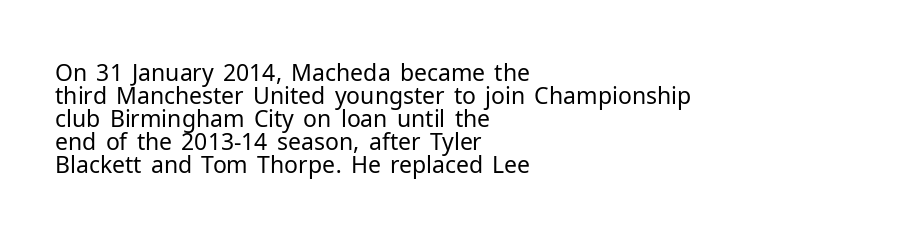
Q: Is the text bold? A: No.
Q: Is the text italic (slanted)? A: No, it is upright.
Q: Is the text underlined? A: No.
Q: How is the paragraph aligned? A: Left-aligned.
Q: Is the spacing between letters normal or unusually wide? A: Normal.
Q: Is the spacing between lines tight, normal or loose? A: Tight.
